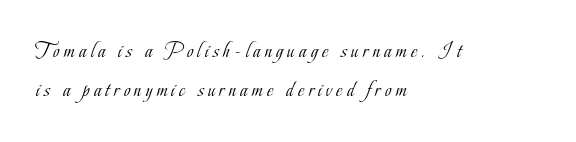
Stems and bowls with no extra thickness — not bold. A typesetter would call this heavily tracked-out type. Descender tails drop into unmarked territory.
